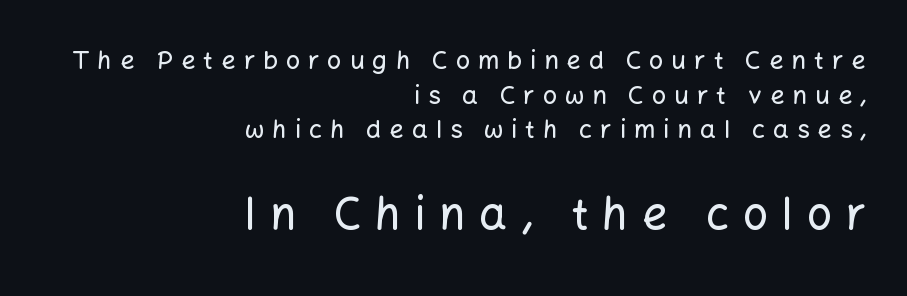
{"serif": "no", "italic": "no", "width": "normal", "stroke_contrast": "low", "x_height": "medium", "monospaced": "no", "underline": "no", "align": "right", "line_spacing": "normal", "line_spacing_ratio": 1.39, "letter_spacing": "wide", "letter_spacing_em": 0.32, "larger_block": "second", "size_ratio": 1.76, "glyph_px": 44}
